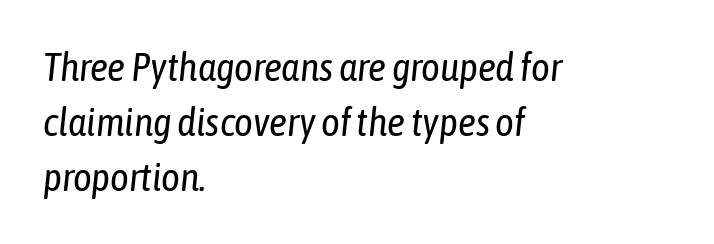
{"italic": "yes", "lean": "right", "slant_degrees": 6, "bold": "no", "weight": "regular", "width": "condensed", "stroke_contrast": "low", "x_height": "medium", "monospaced": "no", "underline": "no", "align": "left", "line_spacing": "normal", "line_spacing_ratio": 1.38, "letter_spacing": "normal", "letter_spacing_em": 0.0, "glyph_px": 40}
